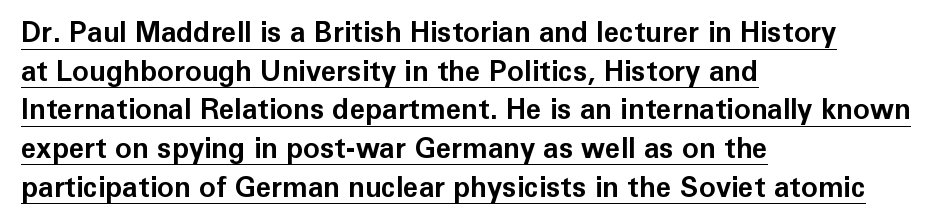
Q: Is the text bold? A: Yes.
Q: Is the text italic (slanted)? A: No, it is upright.
Q: Is the typeface a serif or a sans-serif typeface? A: Sans-serif.
Q: Is the text underlined? A: Yes.
Q: How is the paragraph aligned? A: Left-aligned.
Q: Is the spacing between letters normal or unusually wide? A: Normal.
Q: Is the spacing between lines tight, normal or loose? A: Normal.
Q: Width (condensed, normal, or wide)? A: Normal.
Q: Stroke contrast? A: Low.
Q: x-height? A: Medium.
Q: Monospaced? A: No.
